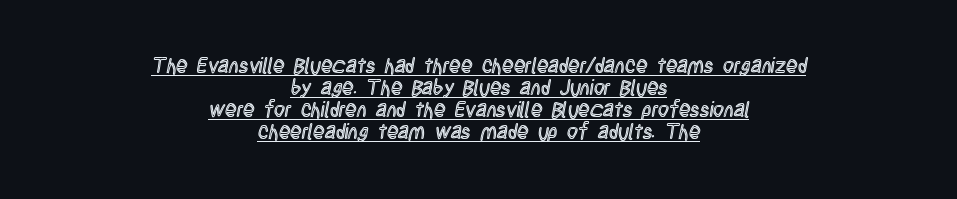
The image shows 21 px text type; set centered, tight line spacing (1.05x), normal letter spacing, underlined.
